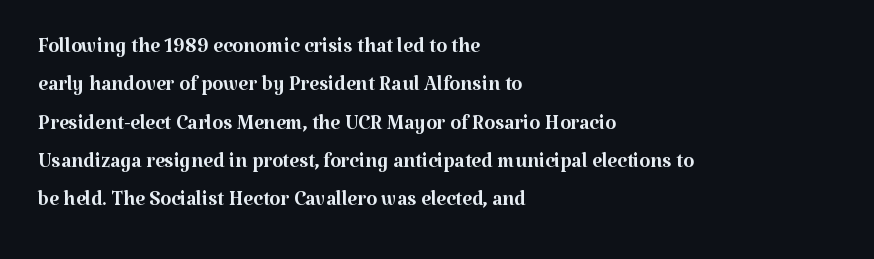
Quick note: interline space is typical. The space directly below the letters is spotless. Are there feet on the stems? There are — it's a serif. Weight: in the light-to-regular range. Is there any slant? The stems are plumb. This rendering uses left alignment, leaving the right contour irregular.
